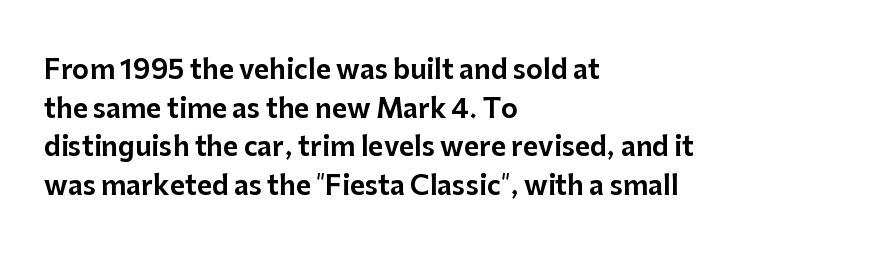
{"italic": "no", "underline": "no", "align": "left", "line_spacing": "normal", "line_spacing_ratio": 1.49, "letter_spacing": "normal", "letter_spacing_em": 0.0, "glyph_px": 26}
